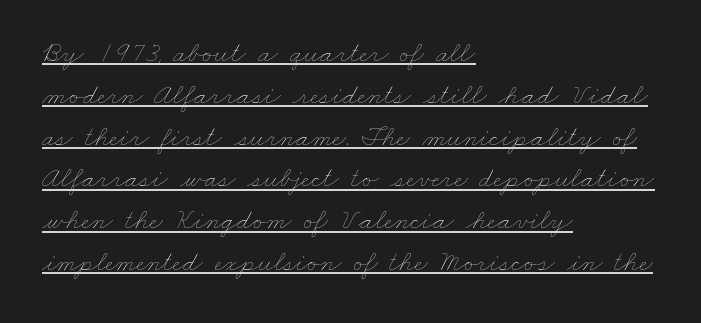
The image shows 29 px thin, wide type; set left-aligned, normal line spacing (1.44x), normal letter spacing, underlined; low stroke contrast and a small x-height.
